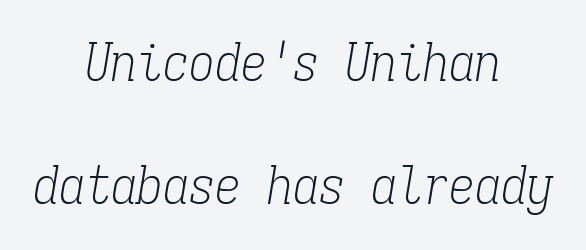
Q: Is the text bold? A: No.
Q: Is the text italic (slanted)? A: Yes, it leans right by about 9 degrees.
Q: Is the typeface a serif or a sans-serif typeface? A: Serif.
Q: Is the text underlined? A: No.
Q: How is the paragraph aligned? A: Centered.
Q: Is the spacing between letters normal or unusually wide? A: Normal.
Q: Is the spacing between lines tight, normal or loose? A: Loose.
Q: Width (condensed, normal, or wide)? A: Condensed.
Q: Stroke contrast? A: Low.
Q: x-height? A: Medium.
Q: Monospaced? A: Yes.
